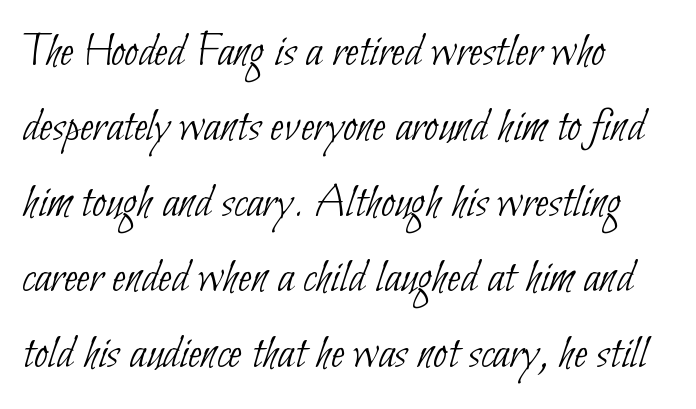
{"serif": "no", "bold": "no", "weight": "thin", "width": "condensed", "stroke_contrast": "low", "x_height": "small", "monospaced": "no", "underline": "no", "align": "left", "line_spacing": "normal", "line_spacing_ratio": 1.51, "letter_spacing": "normal", "letter_spacing_em": 0.0, "glyph_px": 50}
